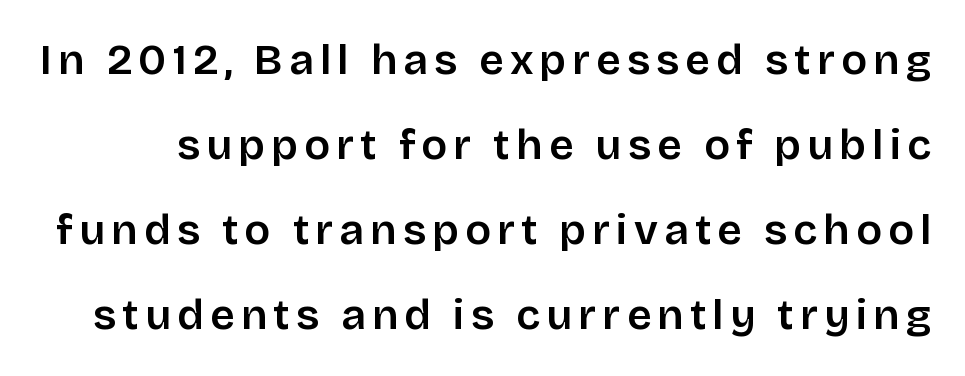
{"serif": "no", "italic": "no", "width": "normal", "stroke_contrast": "low", "x_height": "large", "monospaced": "no", "underline": "no", "line_spacing": "loose", "line_spacing_ratio": 1.98, "glyph_px": 43}
